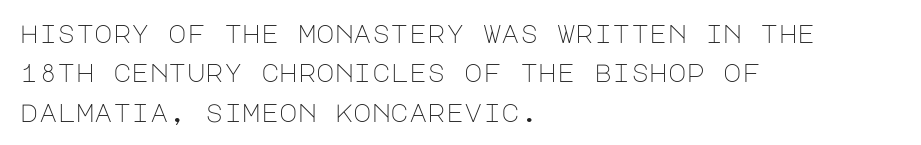
Q: Is the text bold? A: No.
Q: Is the text italic (slanted)? A: No, it is upright.
Q: Is the text underlined? A: No.
Q: How is the paragraph aligned? A: Left-aligned.
Q: Is the spacing between letters normal or unusually wide? A: Normal.
Q: Is the spacing between lines tight, normal or loose? A: Normal.
